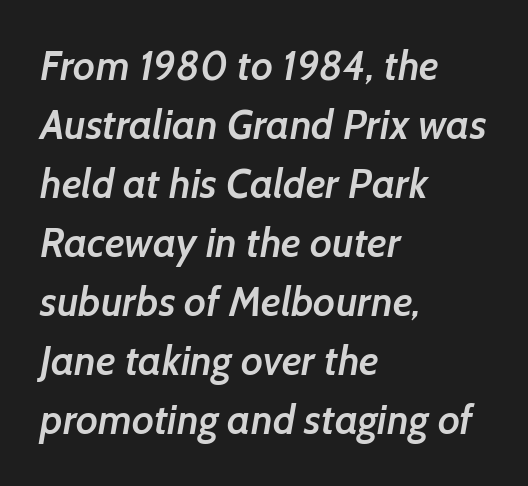
The block of text has a typical density, with ordinary space between rows. Underlining? Definitely not there. Nope, no serifs anywhere on these letters. The tracking reads as untouched default to a designer's eye. Moderately thickened strokes mark this as semibold type.
